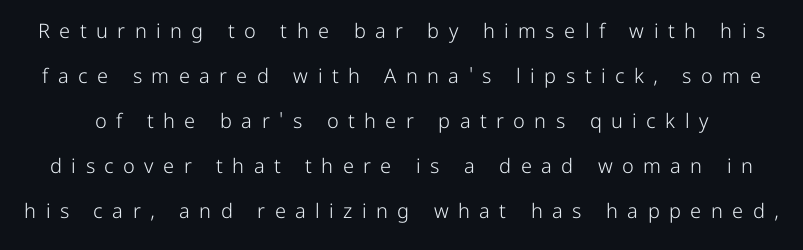
The image shows 20 px text type, upright; set loose line spacing (2.25x), unusually wide letter spacing (+0.47 em), not underlined.
